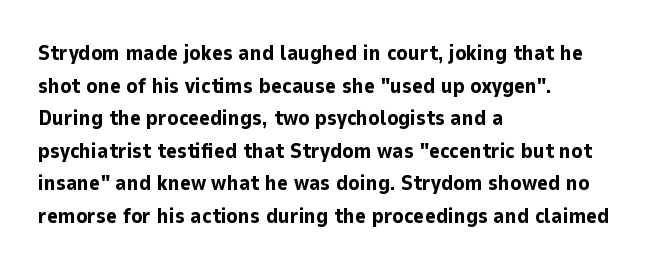
The image shows 21 px bold type, upright; set left-aligned, normal line spacing (1.55x), normal letter spacing, not underlined.
